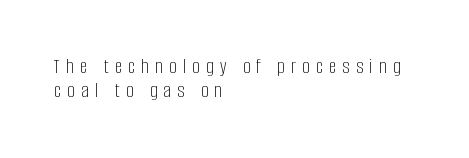
The image shows 21 px text type, upright; set left-aligned, tight line spacing (1.14x), unusually wide letter spacing (+0.3 em), not underlined.
